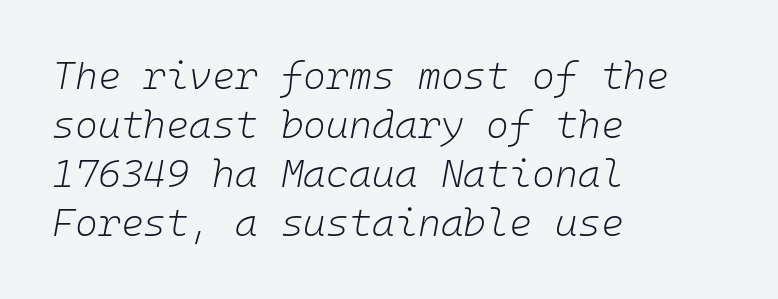
Quick note: interline space is typical. Rendered with sloped, italic letterforms. Is this a heavy cut? Hardly; it is regular or lighter. Every character here occupies the same horizontal width, giving the sample a typewriter-like rhythm.
